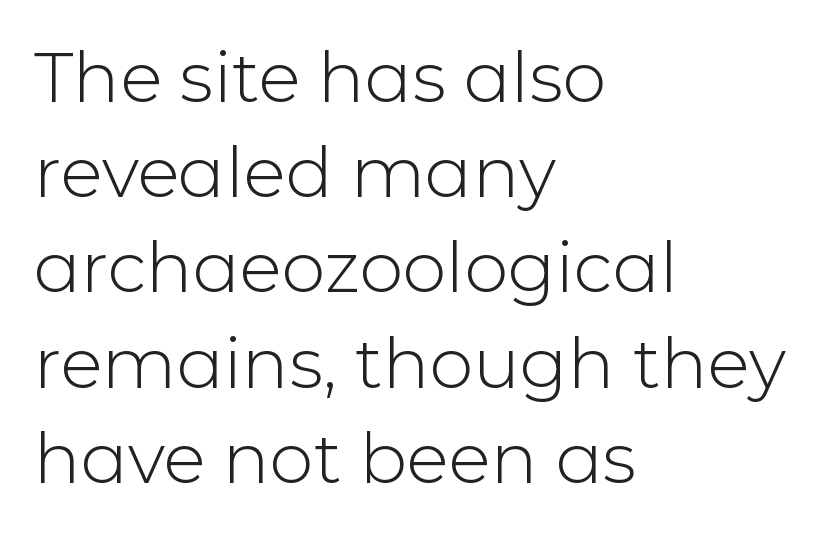
{"serif": "no", "italic": "no", "bold": "no", "weight": "light", "width": "normal", "stroke_contrast": "low", "x_height": "medium", "monospaced": "no", "underline": "no", "align": "left", "line_spacing": "normal", "line_spacing_ratio": 1.36, "letter_spacing": "normal", "letter_spacing_em": 0.0, "glyph_px": 70}
